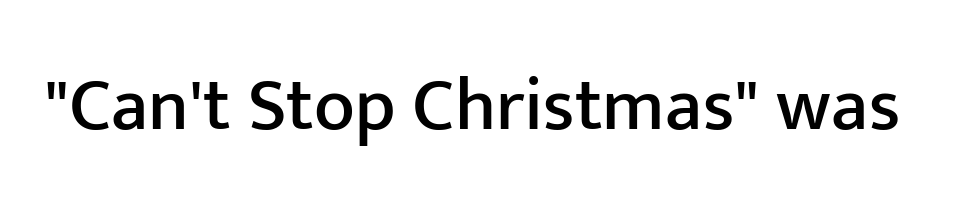
Characters follow at the spacing the type designer built in. Nobody drew a line under any word here. You can tell it's not italic because the verticals are truly vertical. The face used here is proportionally spaced, like ordinary book or web type. The designer went with a sans here, leaving each stem footless.
